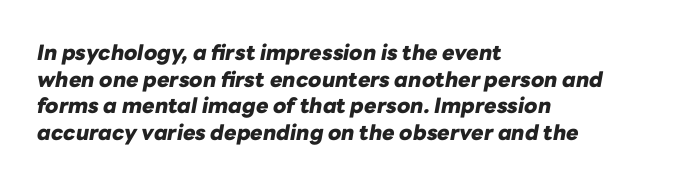
{"italic": "yes", "lean": "right", "slant_degrees": 10, "bold": "yes", "underline": "no", "align": "left", "line_spacing": "normal", "line_spacing_ratio": 1.27, "letter_spacing": "normal", "letter_spacing_em": 0.0, "glyph_px": 21}
